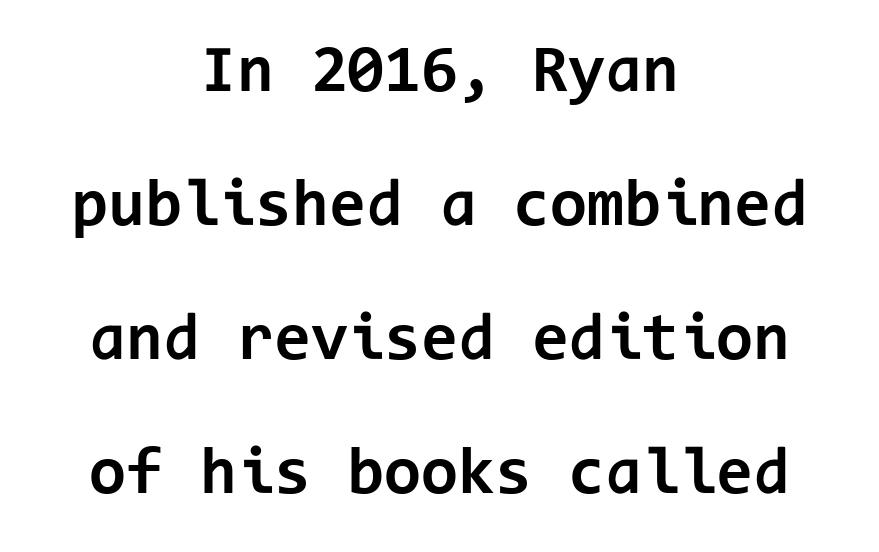
{"serif": "no", "italic": "no", "bold": "yes", "weight": "bold", "width": "normal", "stroke_contrast": "low", "x_height": "medium", "monospaced": "yes", "underline": "no", "align": "center", "line_spacing": "loose", "line_spacing_ratio": 2.0, "letter_spacing": "normal", "letter_spacing_em": 0.0, "glyph_px": 67}
